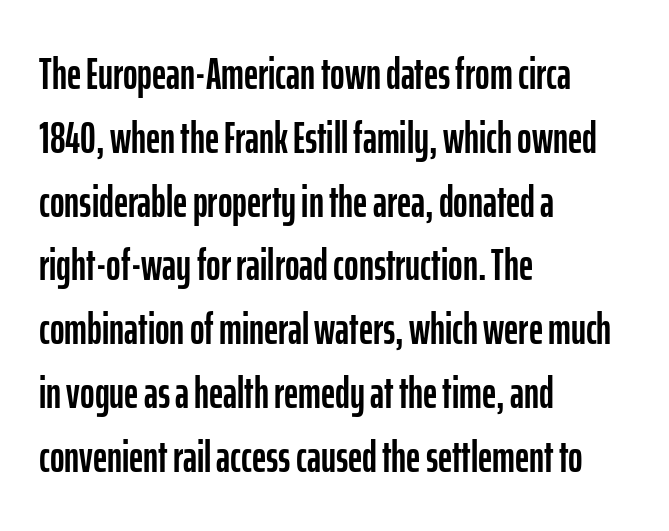
Caption: standard tracking, unaltered. Normally led — the rows are evenly, conventionally spaced. Each letter's strokes conclude bluntly, with no projecting serifs. The lettering holds an erect, upright posture throughout. Here the designer chose a conventional face with non-uniform glyph widths.
